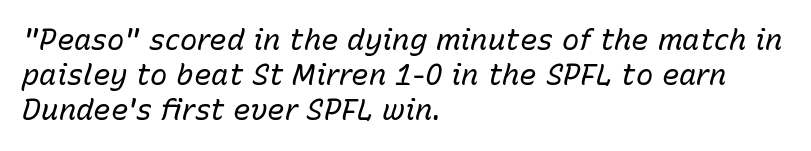
{"italic": "yes", "lean": "right", "slant_degrees": 15, "bold": "no", "weight": "regular", "width": "normal", "stroke_contrast": "low", "x_height": "medium", "monospaced": "no", "underline": "no", "align": "left", "line_spacing_ratio": 1.21, "letter_spacing": "normal", "letter_spacing_em": 0.0, "glyph_px": 29}
